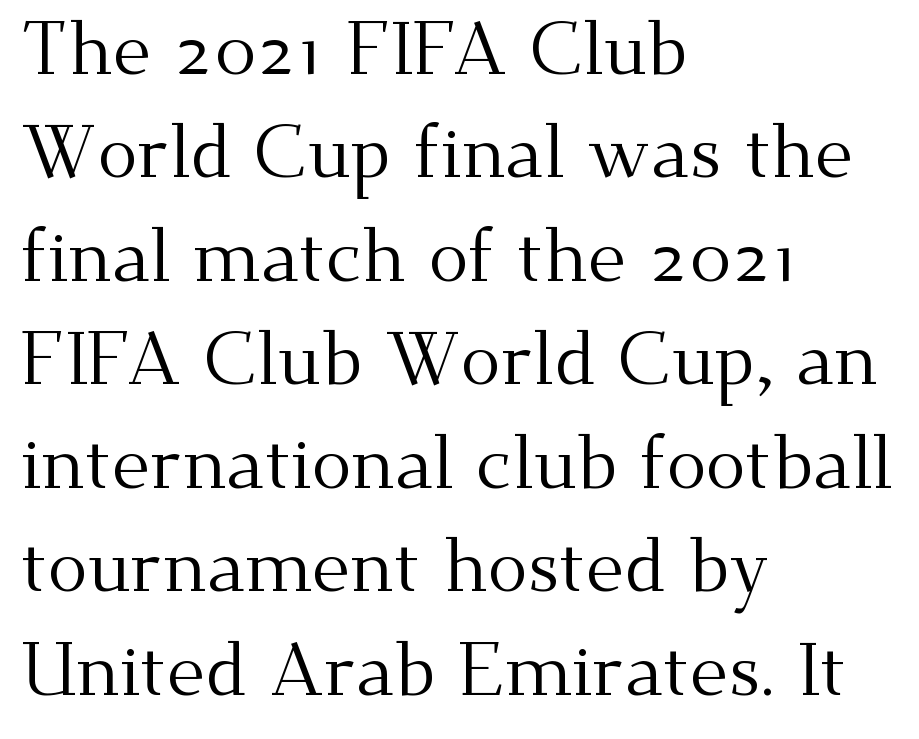
Q: Is the text bold? A: No.
Q: Is the text italic (slanted)? A: No, it is upright.
Q: Is the typeface a serif or a sans-serif typeface? A: Serif.
Q: Is the text underlined? A: No.
Q: How is the paragraph aligned? A: Left-aligned.
Q: Is the spacing between letters normal or unusually wide? A: Normal.
Q: Is the spacing between lines tight, normal or loose? A: Normal.
Q: Width (condensed, normal, or wide)? A: Normal.
Q: Stroke contrast? A: Medium.
Q: x-height? A: Small.
Q: Monospaced? A: No.
